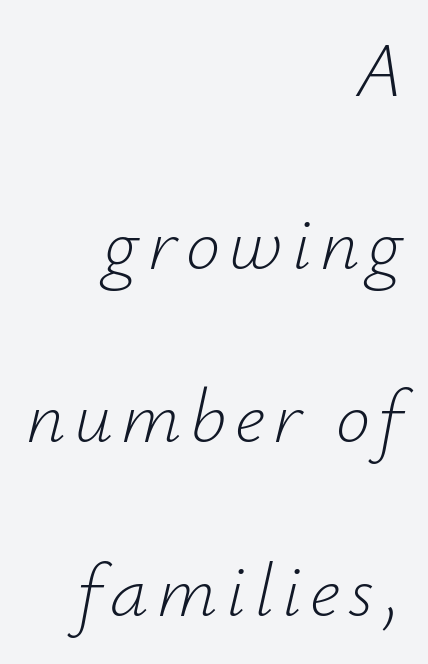
The image shows 77 px light type, italic (leaning right); set right-aligned, loose line spacing (2.25x), not underlined; low stroke contrast and a small x-height.
